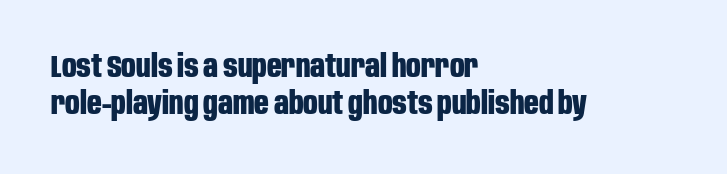
A clean baseline with only descenders dipping below it. The rendering uses natural spacing where letterforms have individual widths. The type sits square on the baseline with zero lean. This sample uses plain, unmodified letter spacing.
